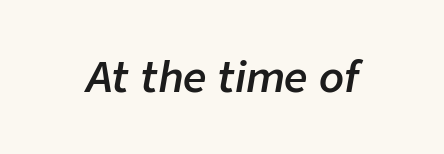
Q: Is the text bold? A: Semi-bold.
Q: Is the text italic (slanted)? A: Yes, it leans right by about 9 degrees.
Q: Is the text underlined? A: No.
Q: Is the spacing between letters normal or unusually wide? A: Normal.
Q: Width (condensed, normal, or wide)? A: Normal.
Q: Stroke contrast? A: Low.
Q: x-height? A: Medium.
Q: Monospaced? A: No.
